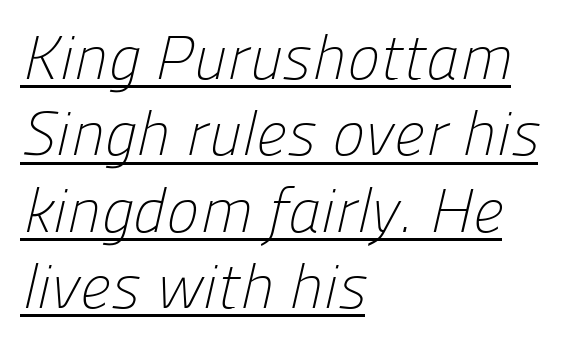
{"serif": "no", "bold": "no", "weight": "light", "width": "normal", "stroke_contrast": "low", "x_height": "medium", "monospaced": "no", "underline": "yes", "align": "left", "line_spacing_ratio": 1.23, "letter_spacing": "normal", "letter_spacing_em": 0.0, "glyph_px": 62}
